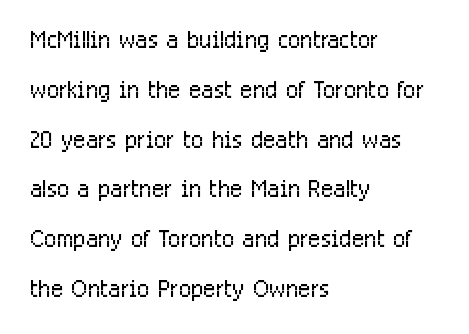
Honestly, the letter spacing is just normal — you wouldn't notice it. In terms of posture, this sample is upright. No letter is thick-stroked: the sample isn't bold. A clean baseline with only descenders dipping below it. The lines are quadded left. Check where the strokes stop: nothing finishes them off — pure sans.
